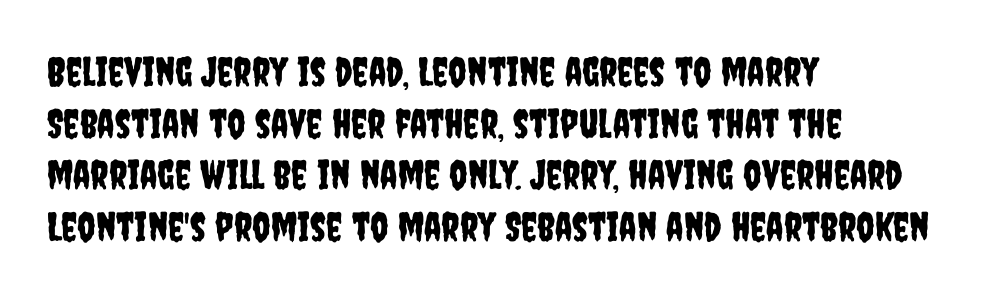
These lines stack with their left ends in a neat column. The designer left line spacing at the default. The designer went with a sans here, leaving each stem footless. Posture: upright roman.
